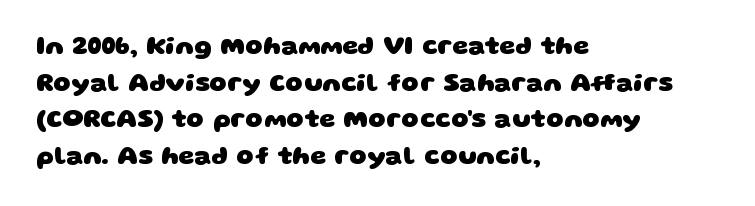
Line spacing here is normal. Nobody touched the tracking dial on this one. Students, this is bold: see how much ink each stroke carries. Descender tails drop into unmarked territory.
